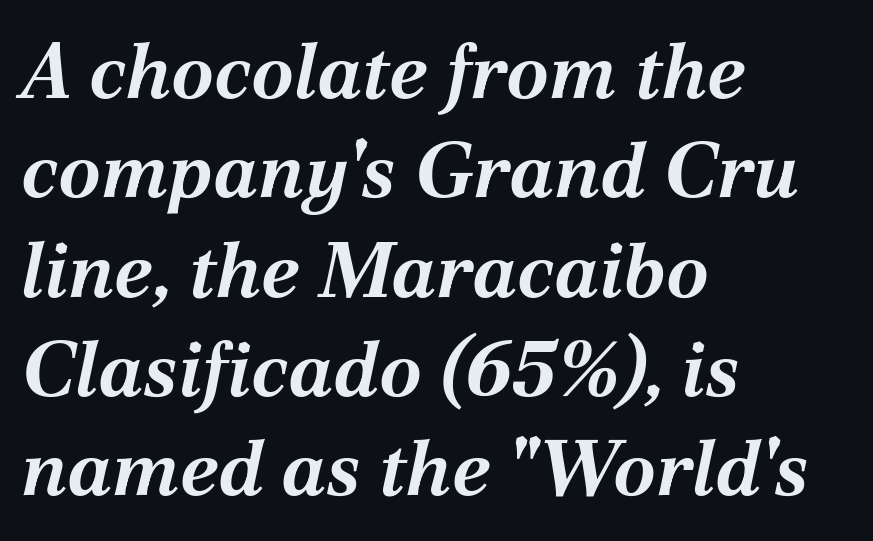
Is the letter spacing exaggerated? No — it looks like the ordinary default. The passage shown is typed in a proportional face where columns would drift. Clear beneath every line of the passage. Look at the stroke-to-counter ratio: heavy, a bold. Horizontal bands of white between lines are of average thickness. The letters are slanted; this is an italic face.
